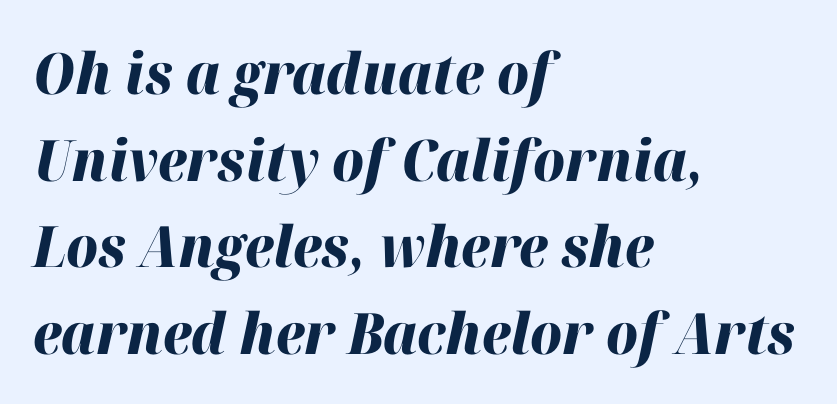
The image shows 57 px heavy type, italic (leaning right); set left-aligned, normal line spacing (1.52x), normal letter spacing, not underlined; high stroke contrast and a medium x-height.
